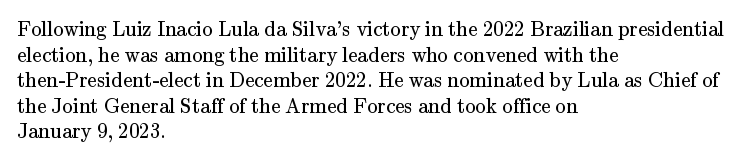
Does extra space separate the letters? No, they use regular spacing. The passage is arranged the way most books set body copy — flush left. The area under the type is left untouched. The face looks like a standard text weight, possibly lighter. Notice how the stems are strictly vertical — no italics here.
